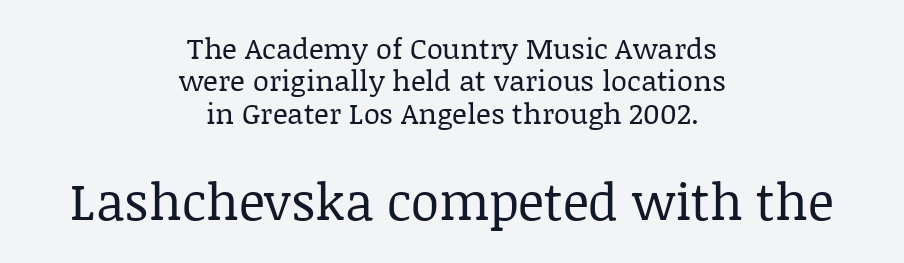
Q: Is the text bold? A: No.
Q: Is the text italic (slanted)? A: No, it is upright.
Q: Is the typeface a serif or a sans-serif typeface? A: Serif.
Q: Is the text underlined? A: No.
Q: How is the paragraph aligned? A: Centered.
Q: Is the spacing between letters normal or unusually wide? A: Normal.
Q: Is the spacing between lines tight, normal or loose? A: Tight.
Q: Which block of text is set in a larger size, the first (top) or the second (bottom)? A: The second (bottom) one.
Q: Width (condensed, normal, or wide)? A: Normal.
Q: Stroke contrast? A: Low.
Q: x-height? A: Large.
Q: Monospaced? A: No.
